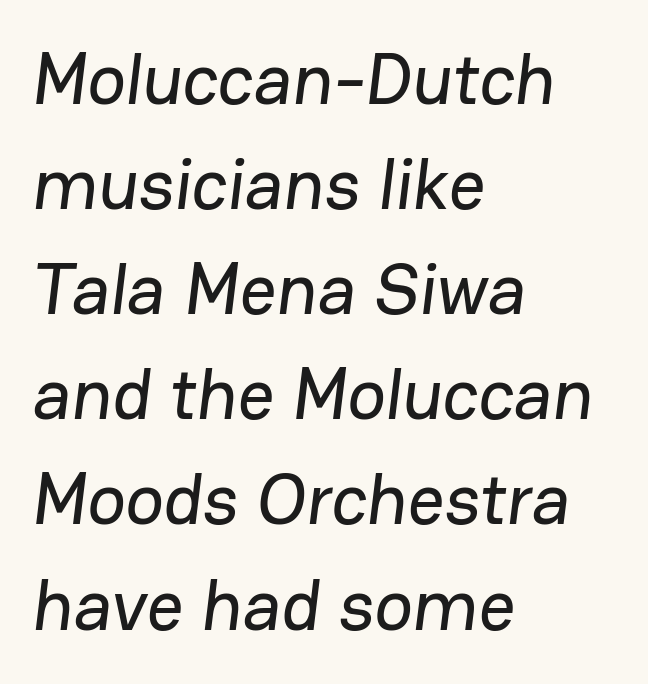
The passage shown is typed in a proportional face where columns would drift. To sum up the face: it is a sans, with no serifs. Caption: standard tracking, unaltered. The space between consecutive lines is moderate. Any mark beneath the type? The region is blank.
